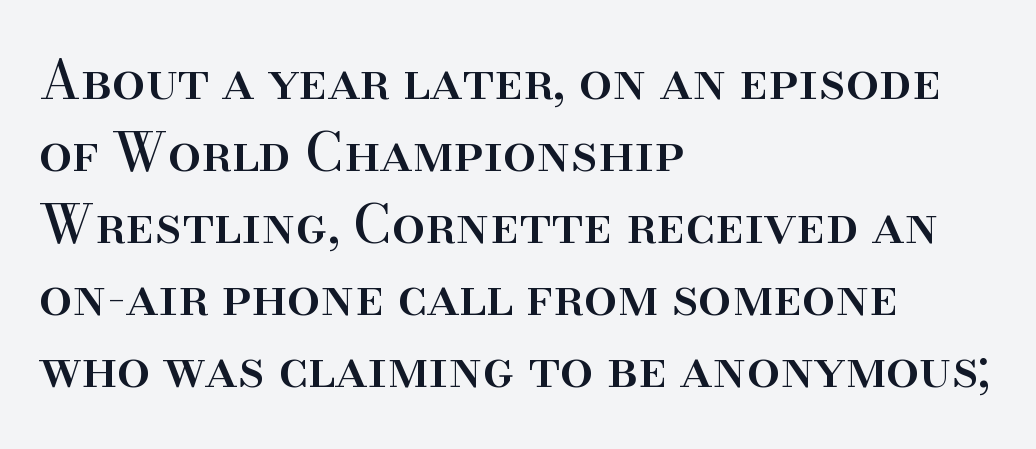
The image shows 53 px serif type, upright; set left-aligned, normal line spacing (1.36x), normal letter spacing, not underlined; high stroke contrast and a small x-height.
